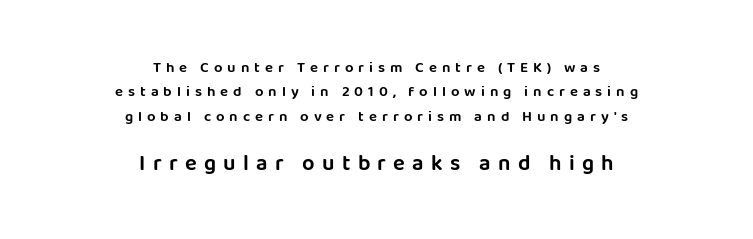
Visually the block forms a symmetrical silhouette, jagged on both flanks. Which of the two is more prominent by size? The second, at the bottom. Does the lettering tilt? It doesn't — this is upright. These lines sit exactly where default settings would place them.
